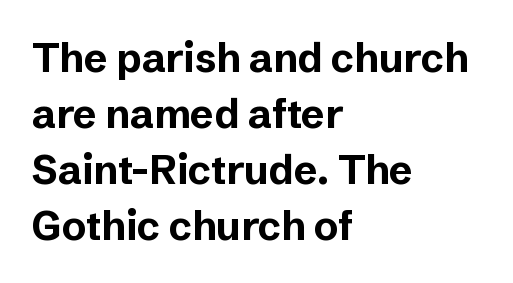
The image shows 40 px bold sans-serif type, upright; set left-aligned, normal line spacing (1.4x), normal letter spacing, not underlined; low stroke contrast and a medium x-height.
